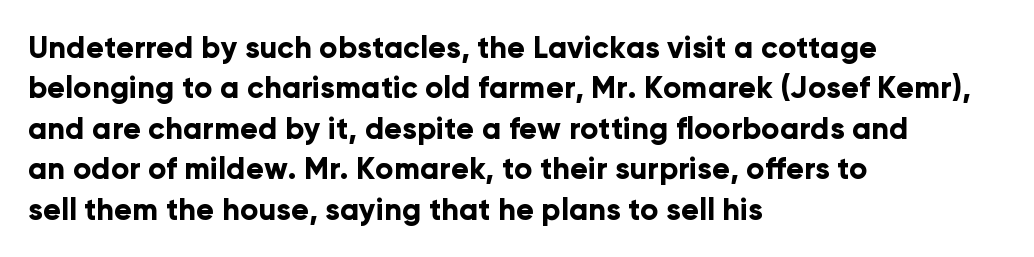
The image shows 30 px bold sans-serif type, upright; set left-aligned, normal line spacing (1.35x), normal letter spacing, not underlined; low stroke contrast and a medium x-height.
